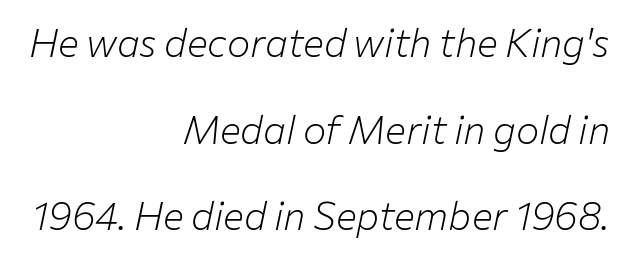
Posture: slanted. Is the stroke heavy? The answer is a plain regular-or-lighter. What stands out about the letter spacing? Nothing — it is the standard amount. Notice how the passage keeps a crisp vertical edge on the right only.
